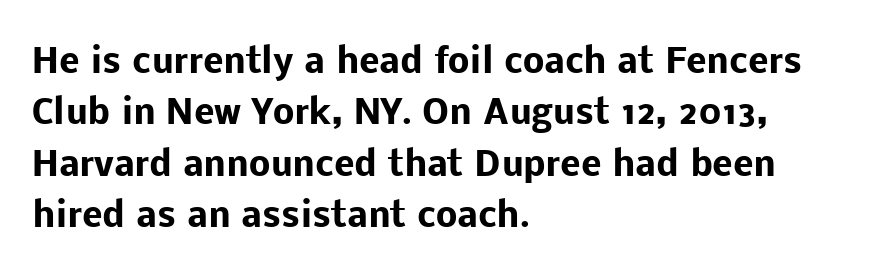
The image shows 34 px heavy sans-serif type, upright; set left-aligned, normal line spacing (1.51x), normal letter spacing, not underlined; low stroke contrast and a medium x-height.
